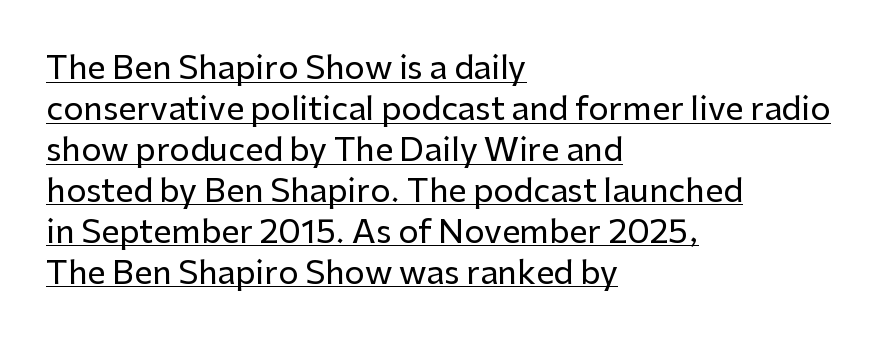
Q: Is the text italic (slanted)? A: No, it is upright.
Q: Is the typeface a serif or a sans-serif typeface? A: Sans-serif.
Q: Is the text underlined? A: Yes.
Q: How is the paragraph aligned? A: Left-aligned.
Q: Is the spacing between letters normal or unusually wide? A: Normal.
Q: Is the spacing between lines tight, normal or loose? A: Normal.
Q: Width (condensed, normal, or wide)? A: Normal.
Q: Stroke contrast? A: Low.
Q: x-height? A: Medium.
Q: Monospaced? A: No.
